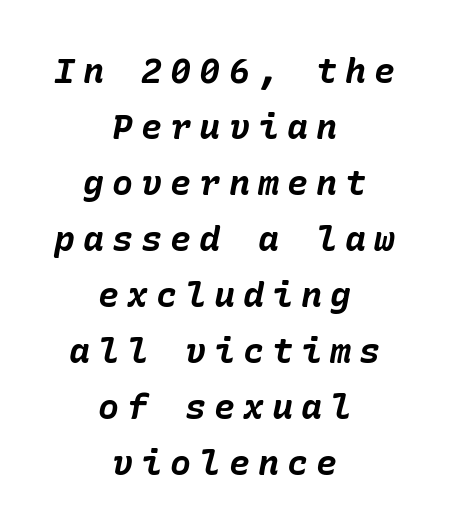
The image shows 35 px bold type, italic (leaning right); set centered, normal line spacing (1.6x), unusually wide letter spacing (+0.23 em), not underlined; low stroke contrast and a medium x-height.
